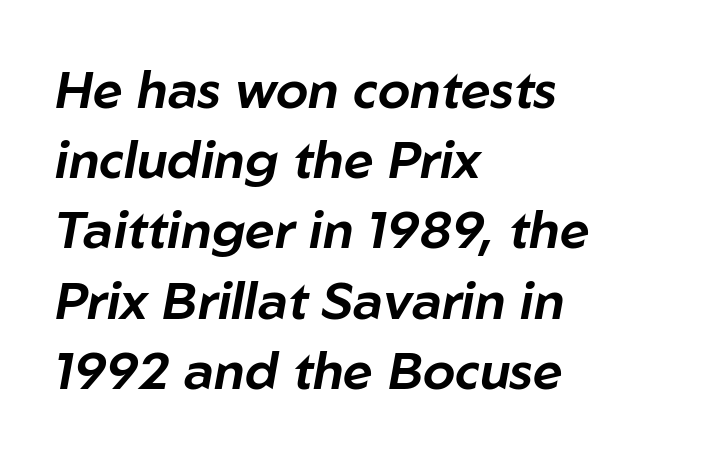
The image shows 52 px text type, italic (leaning right); set left-aligned, normal line spacing (1.35x), normal letter spacing, not underlined; low stroke contrast and a medium x-height.
